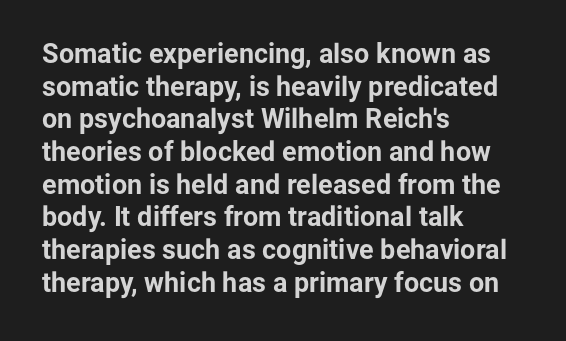
The glyphs are unaccompanied by any horizontal stroke below them. The passage shown is emphatically bold. The lettering holds an erect, upright posture throughout. Here the glyphs are tracked normally, forming tight word shapes.
